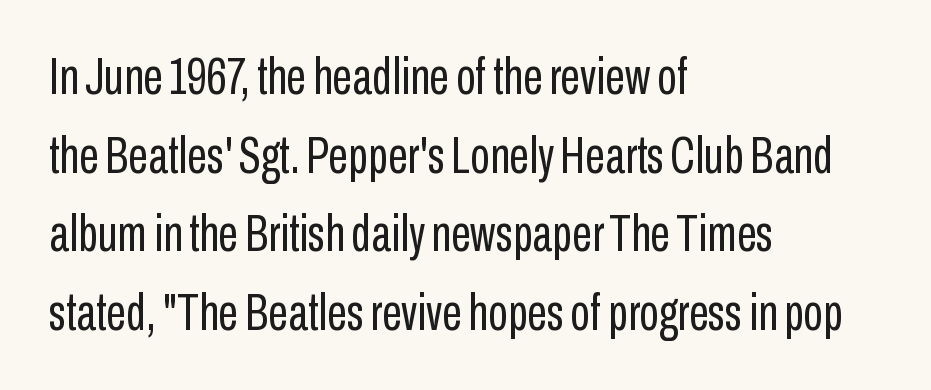
Q: Is the text bold? A: No.
Q: Is the text italic (slanted)? A: No, it is upright.
Q: Is the typeface a serif or a sans-serif typeface? A: Sans-serif.
Q: Is the text underlined? A: No.
Q: How is the paragraph aligned? A: Left-aligned.
Q: Is the spacing between letters normal or unusually wide? A: Normal.
Q: Is the spacing between lines tight, normal or loose? A: Normal.
Q: Width (condensed, normal, or wide)? A: Condensed.
Q: Stroke contrast? A: Low.
Q: x-height? A: Medium.
Q: Monospaced? A: No.
